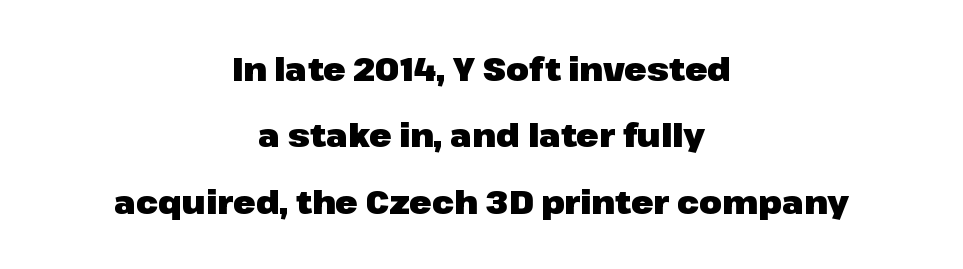
Q: Is the text bold? A: Yes.
Q: Is the text italic (slanted)? A: No, it is upright.
Q: Is the typeface a serif or a sans-serif typeface? A: Sans-serif.
Q: Is the text underlined? A: No.
Q: How is the paragraph aligned? A: Centered.
Q: Is the spacing between letters normal or unusually wide? A: Normal.
Q: Is the spacing between lines tight, normal or loose? A: Loose.
Q: Width (condensed, normal, or wide)? A: Normal.
Q: Stroke contrast? A: Low.
Q: x-height? A: Medium.
Q: Monospaced? A: No.
